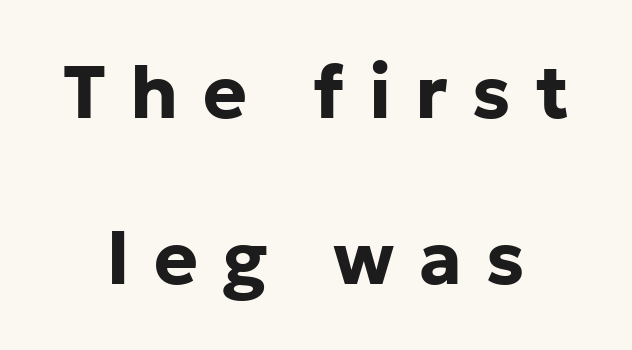
{"serif": "no", "italic": "no", "bold": "yes", "weight": "bold", "width": "normal", "stroke_contrast": "low", "x_height": "medium", "monospaced": "no", "underline": "no", "align": "center", "line_spacing": "loose", "line_spacing_ratio": 2.24, "letter_spacing": "wide", "letter_spacing_em": 0.33, "glyph_px": 74}
